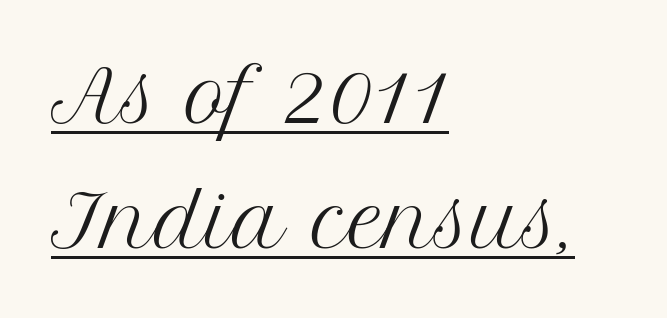
{"bold": "no", "weight": "regular", "width": "normal", "stroke_contrast": "medium", "x_height": "medium", "monospaced": "no", "underline": "yes", "align": "left", "line_spacing_ratio": 1.73, "letter_spacing": "normal", "letter_spacing_em": 0.0, "glyph_px": 72}
